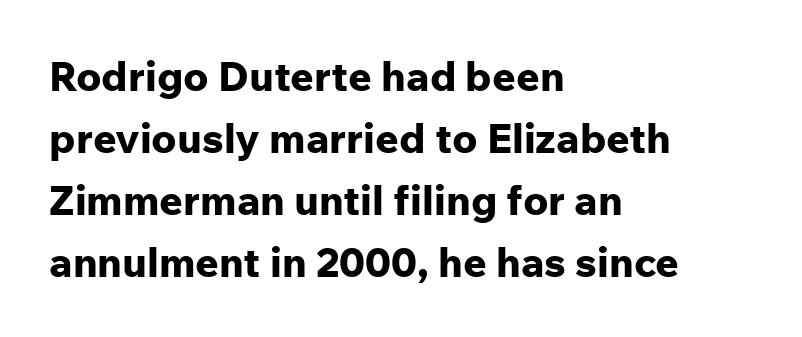
{"serif": "no", "italic": "no", "bold": "yes", "weight": "bold", "width": "normal", "stroke_contrast": "low", "x_height": "medium", "monospaced": "no", "underline": "no", "align": "left", "line_spacing": "normal", "line_spacing_ratio": 1.51, "letter_spacing": "normal", "letter_spacing_em": 0.0, "glyph_px": 41}
